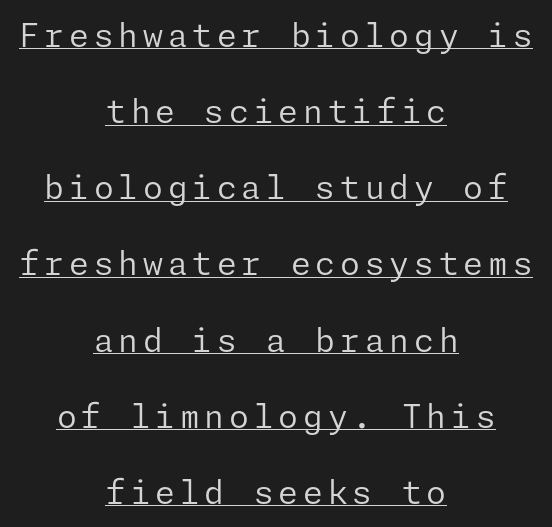
Q: Is the text bold? A: No.
Q: Is the text italic (slanted)? A: No, it is upright.
Q: Is the typeface a serif or a sans-serif typeface? A: Sans-serif.
Q: Is the text underlined? A: Yes.
Q: How is the paragraph aligned? A: Centered.
Q: Is the spacing between lines tight, normal or loose? A: Loose.
Q: Width (condensed, normal, or wide)? A: Normal.
Q: Stroke contrast? A: Low.
Q: x-height? A: Medium.
